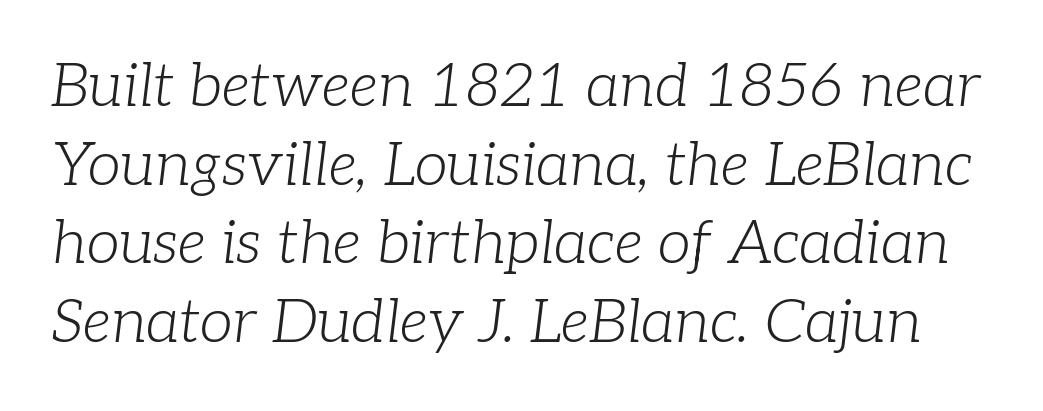
{"serif": "yes", "italic": "yes", "lean": "right", "slant_degrees": 7, "bold": "no", "weight": "light", "width": "normal", "stroke_contrast": "low", "x_height": "medium", "monospaced": "no", "underline": "no", "line_spacing": "normal", "line_spacing_ratio": 1.31, "letter_spacing": "normal", "letter_spacing_em": 0.0, "glyph_px": 60}
